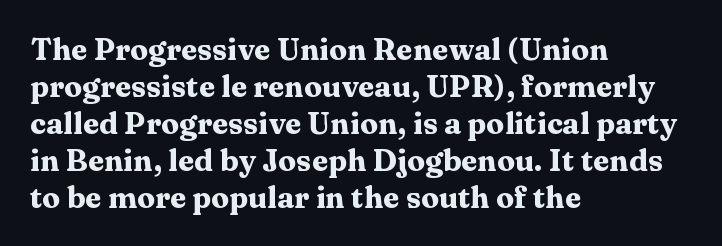
Q: Is the text bold? A: Yes.
Q: Is the text italic (slanted)? A: No, it is upright.
Q: Is the typeface a serif or a sans-serif typeface? A: Serif.
Q: Is the text underlined? A: No.
Q: How is the paragraph aligned? A: Left-aligned.
Q: Is the spacing between letters normal or unusually wide? A: Normal.
Q: Width (condensed, normal, or wide)? A: Wide.
Q: Stroke contrast? A: Medium.
Q: x-height? A: Medium.
Q: Monospaced? A: No.
